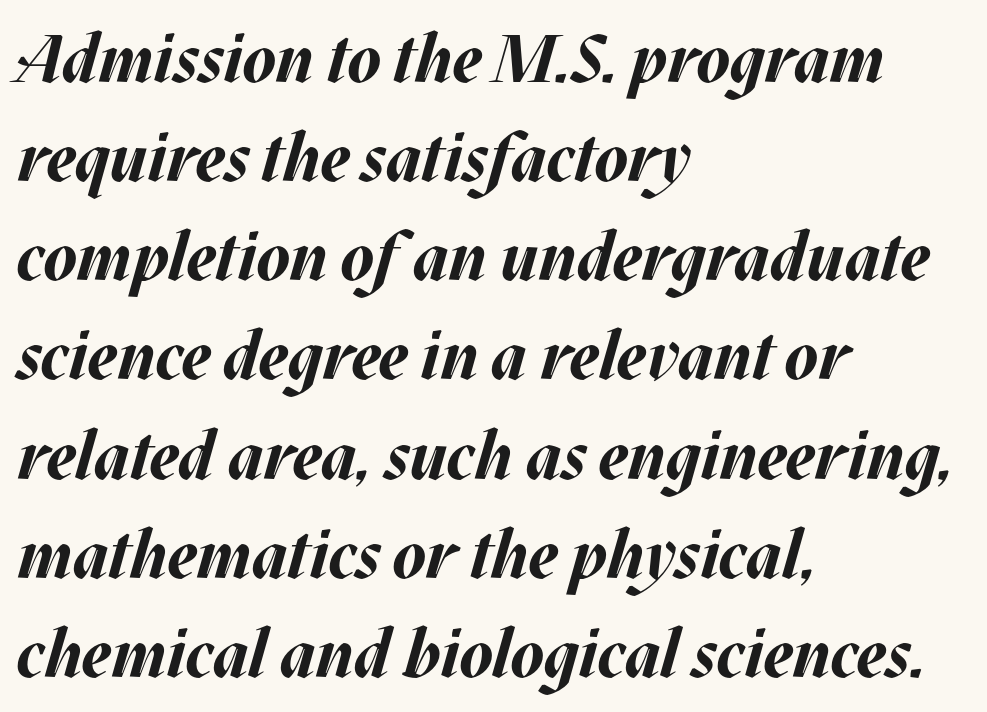
The image shows 67 px bold type, italic (leaning right); set left-aligned, normal line spacing (1.48x), normal letter spacing, not underlined; medium stroke contrast and a large x-height.
